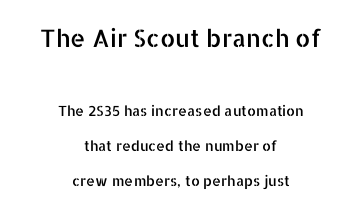
The upper block of text is set noticeably larger than the block beneath it. Quick note: interline space is abundant. Honestly, there is no underline to notice here at all. The typography opts for an upright posture over an oblique one. Letter spacing: default. The setting favours the middle, as headings and verse often do.
